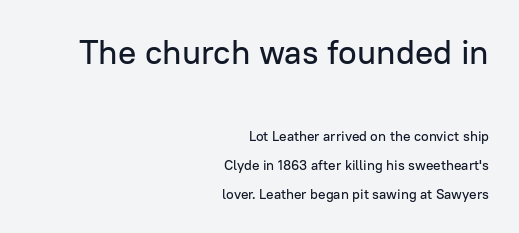
The characters display no serif detailing; their extremities are plain. A student would call this right alignment; a typographer would say flush right, rag left. Is this a fixed-width face? No — the glyphs have proportional, varying widths. Line spacing here is loose.
